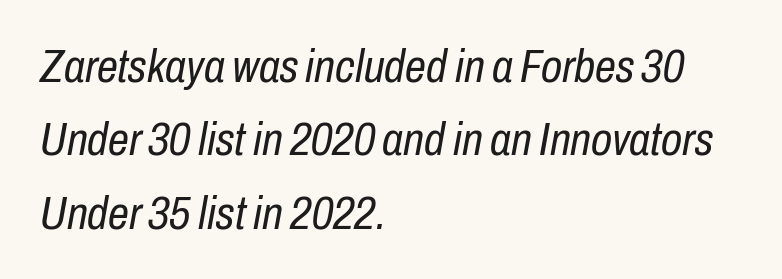
This sample has the flowing, uneven cadence of proportional lettering. The font sits on the lighter half of the weight spectrum, regular included. You could call the tracking neutral — neither tight nor loose. One glance says typical: line gaps are just what's usual.
